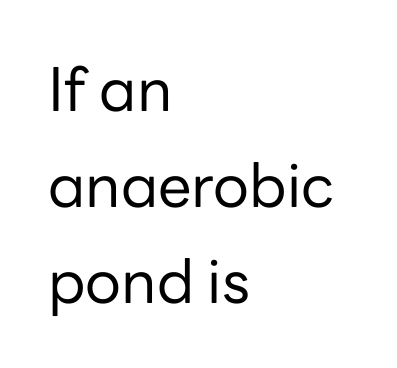
{"serif": "no", "italic": "no", "bold": "no", "weight": "regular", "width": "normal", "stroke_contrast": "low", "x_height": "medium", "monospaced": "no", "underline": "no", "align": "left", "line_spacing": "normal", "line_spacing_ratio": 1.6, "letter_spacing": "normal", "letter_spacing_em": 0.0, "glyph_px": 60}
